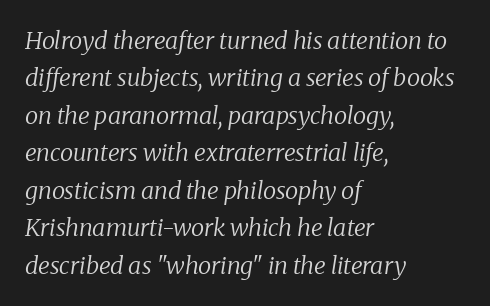
Q: Is the text bold? A: No.
Q: Is the text italic (slanted)? A: Yes, it leans right by about 8 degrees.
Q: Is the text underlined? A: No.
Q: How is the paragraph aligned? A: Left-aligned.
Q: Is the spacing between letters normal or unusually wide? A: Normal.
Q: Is the spacing between lines tight, normal or loose? A: Normal.
